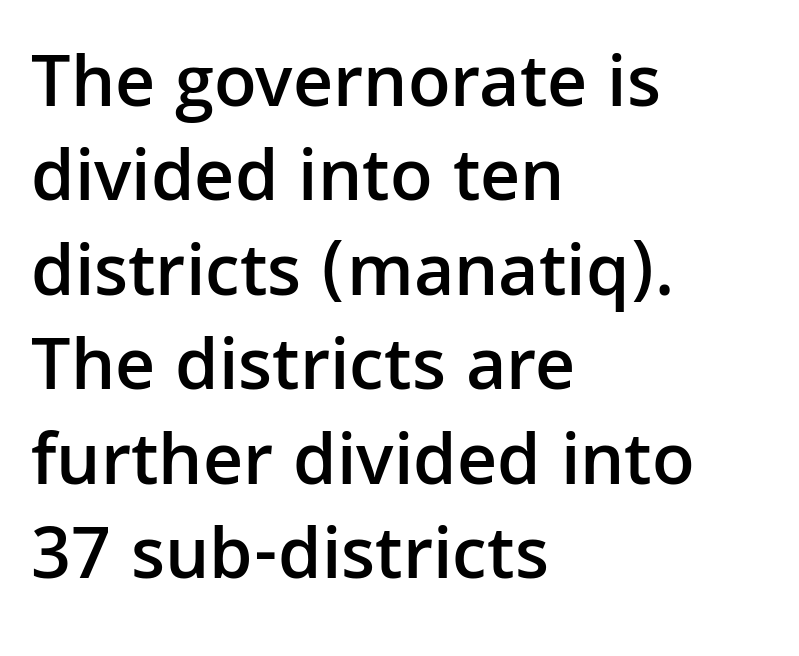
The image shows 75 px semibold sans-serif type, upright; set left-aligned, normal line spacing (1.26x), normal letter spacing, not underlined; low stroke contrast and a medium x-height.
